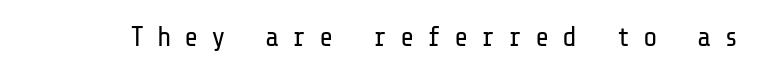
The image shows 27 px text type, upright; set unusually wide letter spacing (+0.46 em), not underlined.
